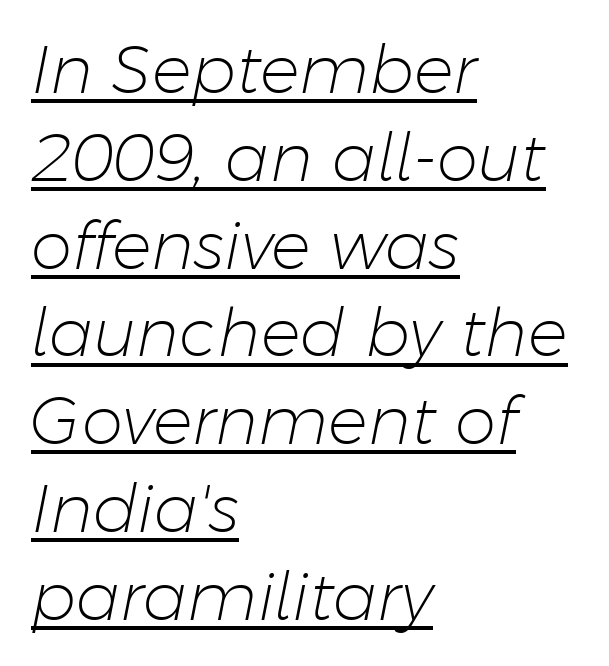
The image shows 66 px light type, italic (leaning right); set left-aligned, normal line spacing (1.33x), normal letter spacing, underlined; low stroke contrast and a medium x-height.
